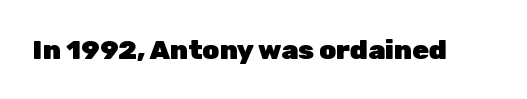
The image shows 27 px bold type, upright; set normal letter spacing, not underlined.
